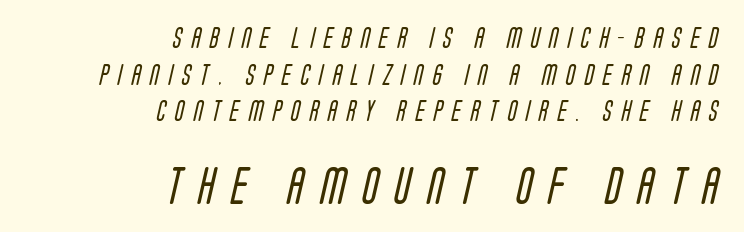
The image shows 37 px regular-weight, condensed sans-serif type; set right-aligned, line spacing 1.75x, unusually wide letter spacing (+0.45 em), not underlined; the second (bottom) block is 1.76x larger; low stroke contrast and a large x-height.
